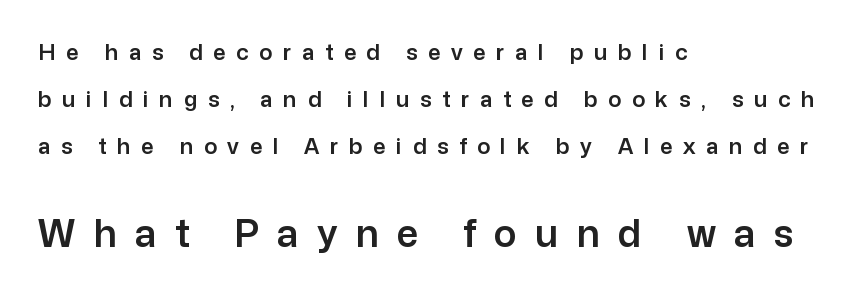
Q: Is the text italic (slanted)? A: No, it is upright.
Q: Is the typeface a serif or a sans-serif typeface? A: Sans-serif.
Q: Is the text underlined? A: No.
Q: How is the paragraph aligned? A: Left-aligned.
Q: Is the spacing between letters normal or unusually wide? A: Unusually wide.
Q: Is the spacing between lines tight, normal or loose? A: Loose.
Q: Which block of text is set in a larger size, the first (top) or the second (bottom)? A: The second (bottom) one.
Q: Width (condensed, normal, or wide)? A: Normal.
Q: Stroke contrast? A: Low.
Q: x-height? A: Medium.
Q: Monospaced? A: No.
